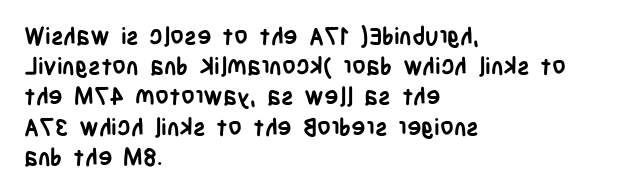
The image shows 24 px bold type, upright; set left-aligned, normal line spacing (1.26x), normal letter spacing, not underlined.
